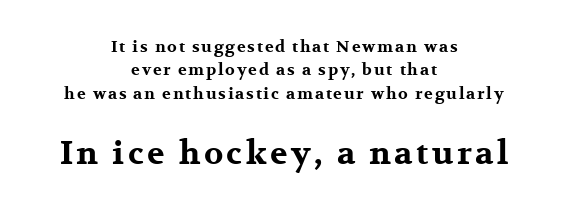
Quick note: not italic, upright. The lines are quadded center. The specimen omits any rule beneath the text block's lines. Font category for this specimen: serif. Character widths vary here, with narrow letters taking less room than wide ones. Does the bottom block carry the larger type? Yes, it does.
